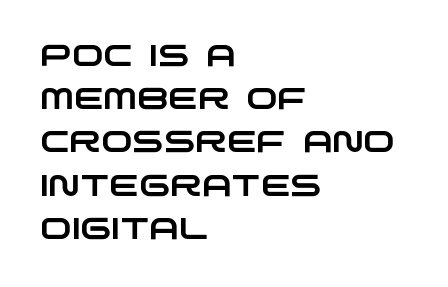
{"serif": "no", "width": "wide", "stroke_contrast": "low", "x_height": "large", "monospaced": "no", "underline": "no", "align": "left", "line_spacing": "normal", "line_spacing_ratio": 1.44, "letter_spacing": "normal", "letter_spacing_em": 0.0, "glyph_px": 30}
